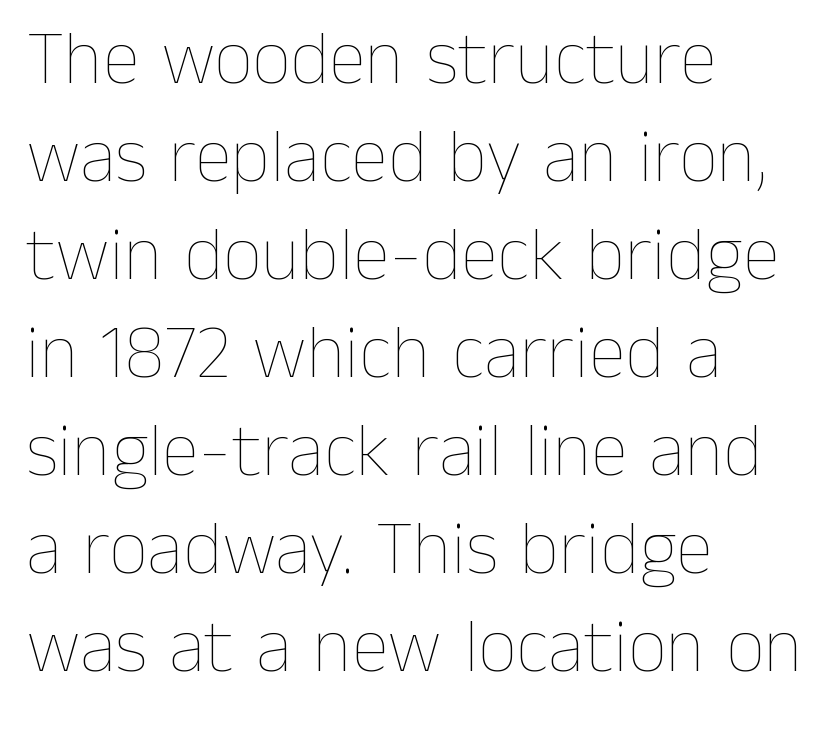
How are the letters spaced? Ordinarily, with no added tracking. Clear beneath every line of the passage. A student would call this left alignment; a typographer would say flush left, rag right. Leading matches the norm, producing a regular column. The passage shown is typed in a proportional face where columns would drift.
